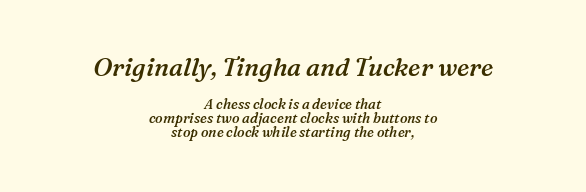
The image shows 25 px text type, italic (leaning right); set centered, tight line spacing (0.98x), normal letter spacing, not underlined; the first (top) block is 1.79x larger.
